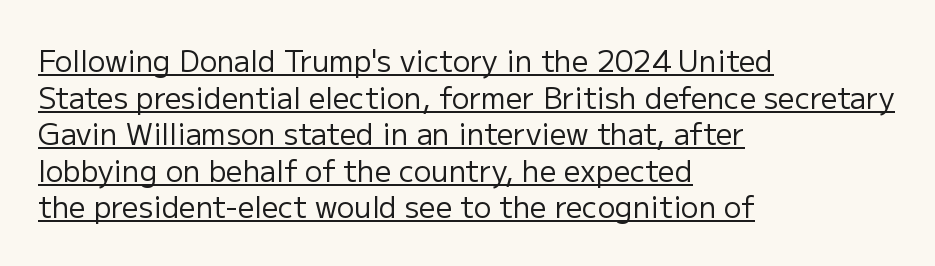
Q: Is the text bold? A: No.
Q: Is the text italic (slanted)? A: No, it is upright.
Q: Is the typeface a serif or a sans-serif typeface? A: Sans-serif.
Q: Is the text underlined? A: Yes.
Q: How is the paragraph aligned? A: Left-aligned.
Q: Is the spacing between letters normal or unusually wide? A: Normal.
Q: Is the spacing between lines tight, normal or loose? A: Normal.
Q: Width (condensed, normal, or wide)? A: Normal.
Q: Stroke contrast? A: Low.
Q: x-height? A: Medium.
Q: Monospaced? A: No.
